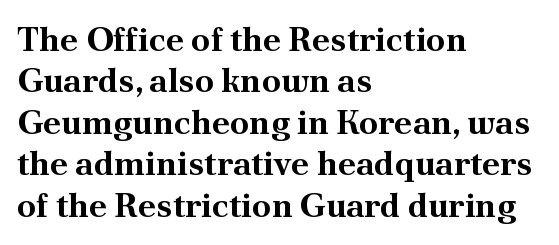
The glyphs are unaccompanied by any horizontal stroke below them. Stroke thickness is high; the sample reads as a true bold. The characters display serif detailing at their extremities. No italicization has been applied; the sample stays upright. Students, note that the glyphs here touch the page at normal intervals.
